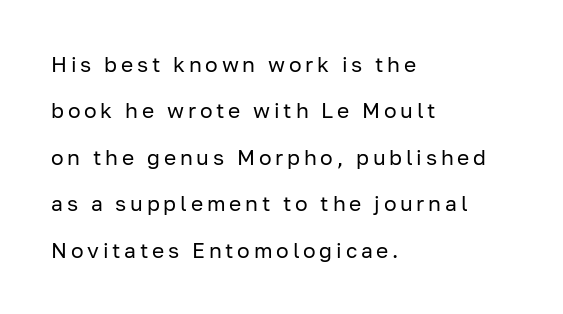
Notice the wide empty band between every row — that's loose leading. The typography opts for an upright posture over an oblique one. Compared with a centered layout, this one pins lines to the left instead. Heaviness? Minimal to ordinary, like unemphasized prose. Descenders hang freely into open space.
